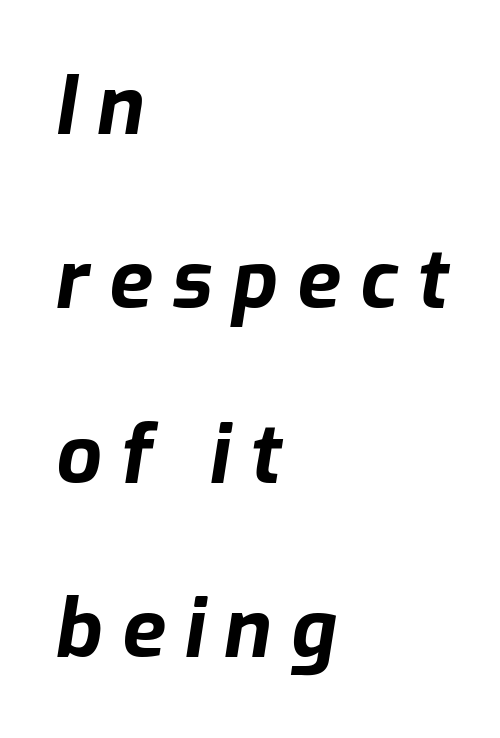
{"italic": "yes", "lean": "right", "slant_degrees": 9, "bold": "yes", "weight": "bold", "width": "normal", "stroke_contrast": "low", "x_height": "medium", "monospaced": "no", "underline": "no", "align": "left", "line_spacing": "loose", "line_spacing_ratio": 2.18, "letter_spacing": "wide", "letter_spacing_em": 0.24, "glyph_px": 80}
